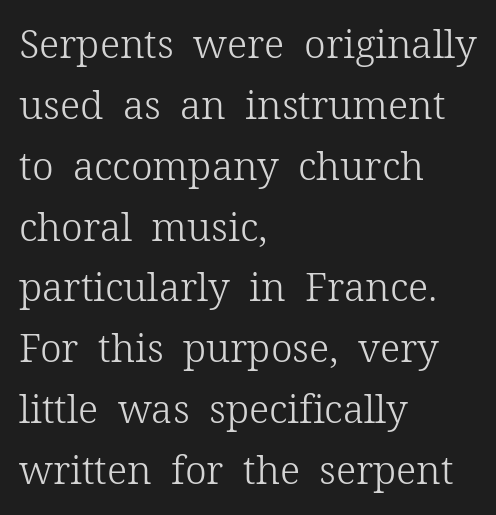
{"serif": "yes", "italic": "no", "bold": "no", "weight": "light", "width": "normal", "stroke_contrast": "low", "x_height": "medium", "monospaced": "no", "underline": "no", "align": "left", "line_spacing": "normal", "line_spacing_ratio": 1.56, "letter_spacing": "normal", "letter_spacing_em": 0.0, "glyph_px": 39}
